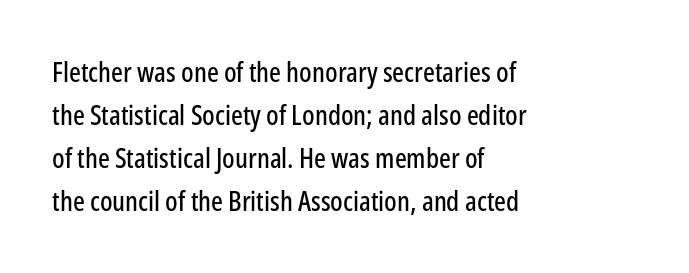
{"serif": "no", "italic": "no", "width": "condensed", "stroke_contrast": "low", "x_height": "medium", "monospaced": "no", "underline": "no", "align": "left", "line_spacing": "normal", "line_spacing_ratio": 1.54, "letter_spacing": "normal", "letter_spacing_em": 0.0, "glyph_px": 28}
